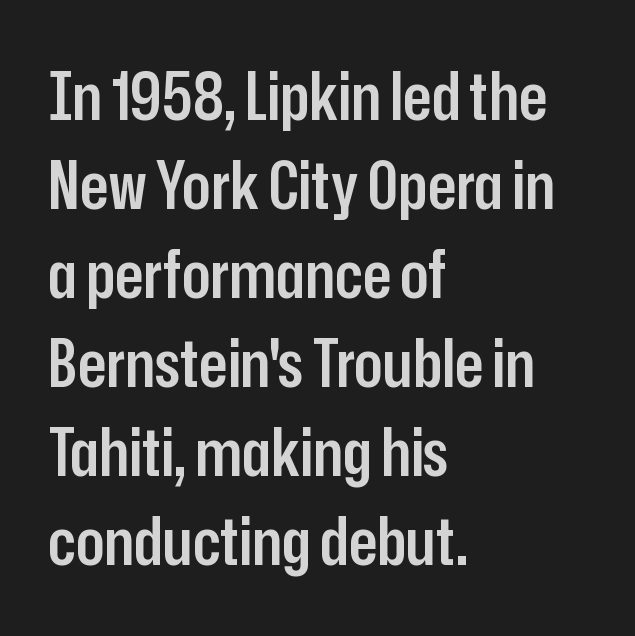
{"serif": "no", "italic": "no", "bold": "semi", "weight": "semibold", "width": "condensed", "stroke_contrast": "low", "x_height": "medium", "monospaced": "no", "underline": "no", "align": "left", "line_spacing": "normal", "line_spacing_ratio": 1.35, "letter_spacing": "normal", "letter_spacing_em": 0.0, "glyph_px": 66}
